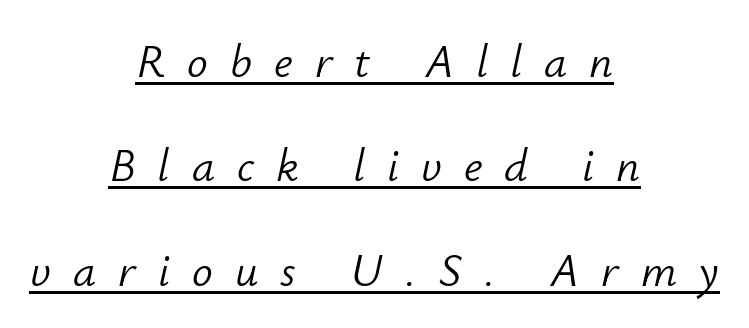
{"italic": "yes", "lean": "right", "slant_degrees": 12, "bold": "no", "weight": "light", "width": "normal", "stroke_contrast": "low", "x_height": "small", "monospaced": "no", "underline": "yes", "align": "center", "line_spacing": "loose", "line_spacing_ratio": 2.27, "letter_spacing": "wide", "letter_spacing_em": 0.48, "glyph_px": 46}
